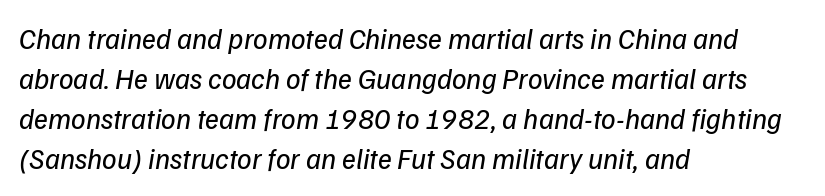
{"serif": "no", "bold": "no", "weight": "regular", "width": "normal", "stroke_contrast": "low", "x_height": "medium", "monospaced": "no", "underline": "no", "align": "left", "line_spacing": "normal", "line_spacing_ratio": 1.38, "letter_spacing": "normal", "letter_spacing_em": 0.0, "glyph_px": 29}
